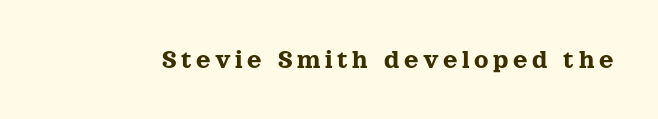
The image shows 28 px serif type, upright; set not underlined; a medium x-height.
